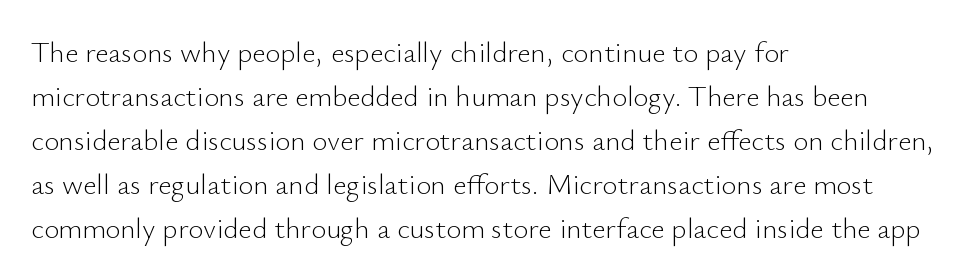
{"serif": "no", "italic": "no", "bold": "no", "weight": "light", "width": "normal", "stroke_contrast": "low", "x_height": "small", "monospaced": "no", "underline": "no", "align": "left", "line_spacing": "normal", "line_spacing_ratio": 1.52, "letter_spacing": "normal", "letter_spacing_em": 0.0, "glyph_px": 29}
